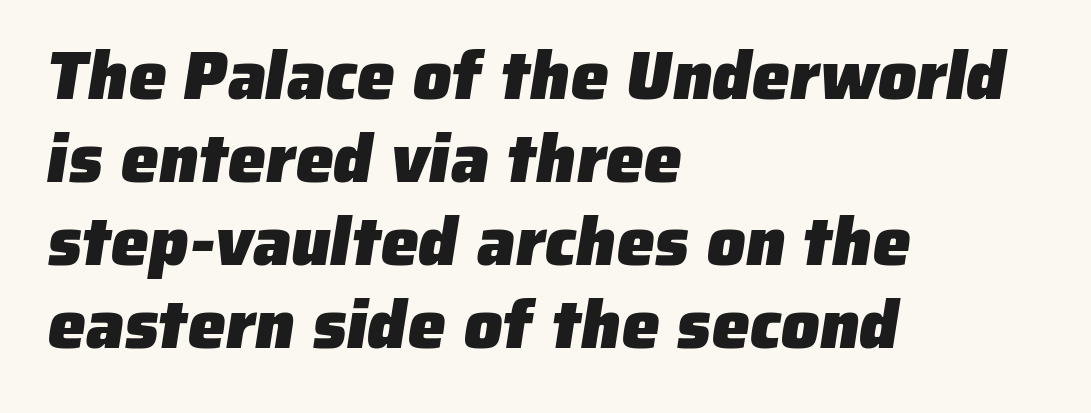
Its strokes are broad and dark, the hallmark of bold type. The type is set solid horizontally, with unmodified tracking. This rendering uses left alignment, leaving the right contour irregular. Just letters on the line, the space beneath them empty.
